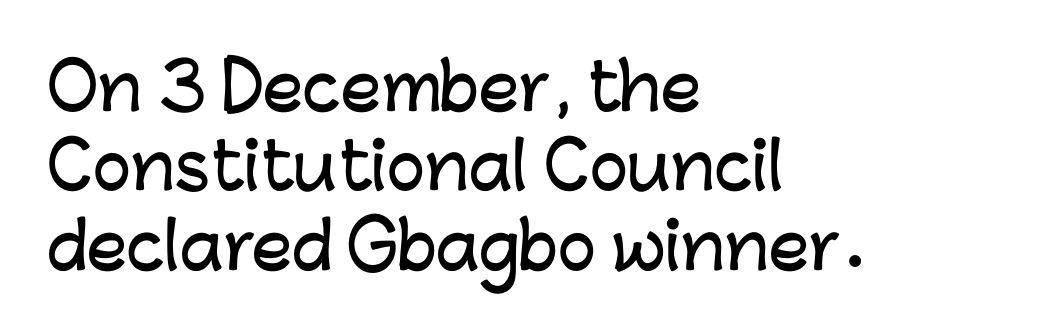
The image shows 64 px sans-serif type, upright; set left-aligned, line spacing 1.24x, normal letter spacing, not underlined; low stroke contrast and a medium x-height.
